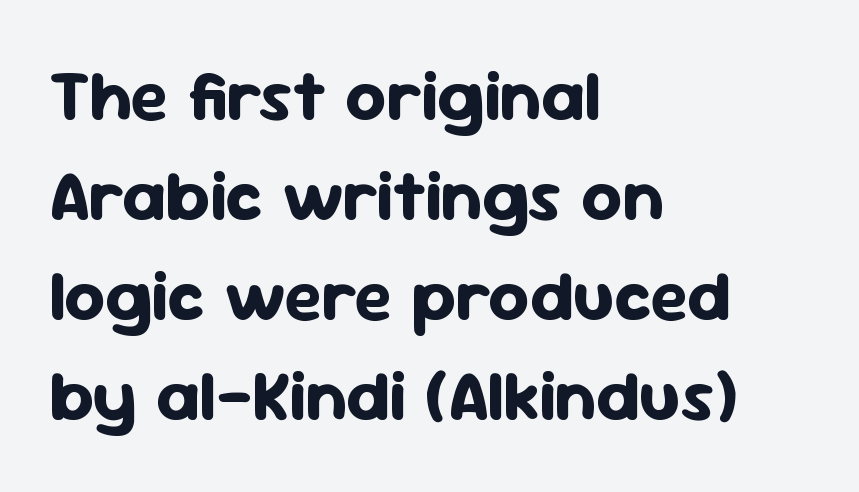
Letterform terminals end flat and unadorned throughout the passage. Unmarked baselines from the first word to the last. You could call the tracking neutral — neither tight nor loose. Upright lettering throughout.
